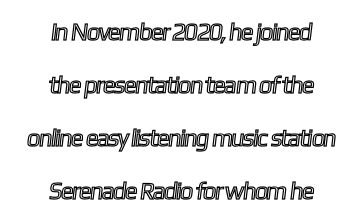
Honestly, the rows look like they've been pulled way apart. A bare baseline throughout the passage. The letterforms sit shoulder to shoulder at normal distance. The typesetter chose a symmetrical, centered arrangement here.
